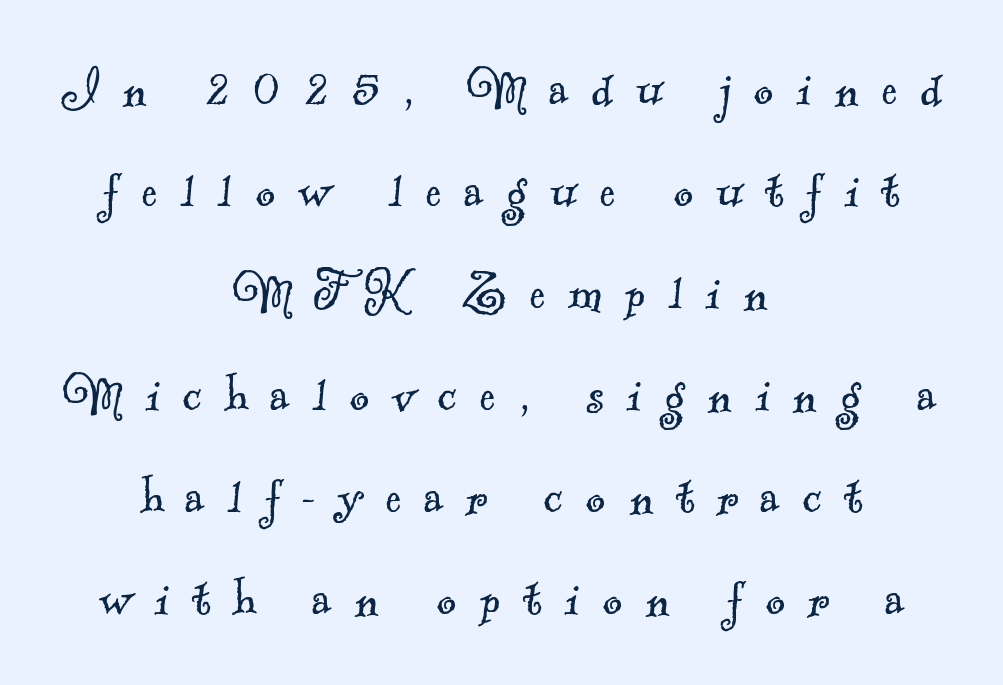
Q: Is the text bold? A: No.
Q: Is the typeface a serif or a sans-serif typeface? A: Serif.
Q: Is the text underlined? A: No.
Q: How is the paragraph aligned? A: Centered.
Q: Is the spacing between letters normal or unusually wide? A: Unusually wide.
Q: Is the spacing between lines tight, normal or loose? A: Normal.
Q: Width (condensed, normal, or wide)? A: Normal.
Q: x-height? A: Small.
Q: Monospaced? A: No.
